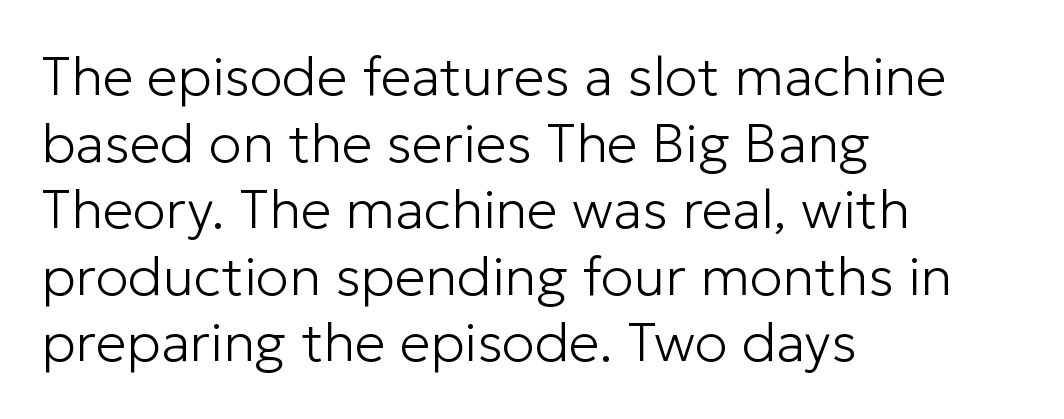
Q: Is the text bold? A: No.
Q: Is the text italic (slanted)? A: No, it is upright.
Q: Is the typeface a serif or a sans-serif typeface? A: Sans-serif.
Q: Is the text underlined? A: No.
Q: How is the paragraph aligned? A: Left-aligned.
Q: Is the spacing between letters normal or unusually wide? A: Normal.
Q: Width (condensed, normal, or wide)? A: Normal.
Q: Stroke contrast? A: Low.
Q: x-height? A: Medium.
Q: Monospaced? A: No.
